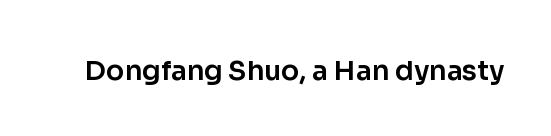
Q: Is the text italic (slanted)? A: No, it is upright.
Q: Is the text underlined? A: No.
Q: Is the spacing between letters normal or unusually wide? A: Normal.
